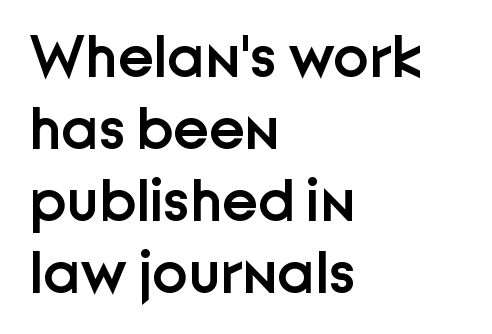
The image shows 60 px semibold sans-serif type, upright; set left-aligned, line spacing 1.2x, normal letter spacing, not underlined; low stroke contrast and a medium x-height.
